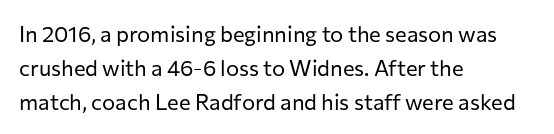
{"italic": "no", "bold": "no", "underline": "no", "align": "left", "line_spacing": "normal", "line_spacing_ratio": 1.54, "letter_spacing": "normal", "letter_spacing_em": 0.0, "glyph_px": 22}
